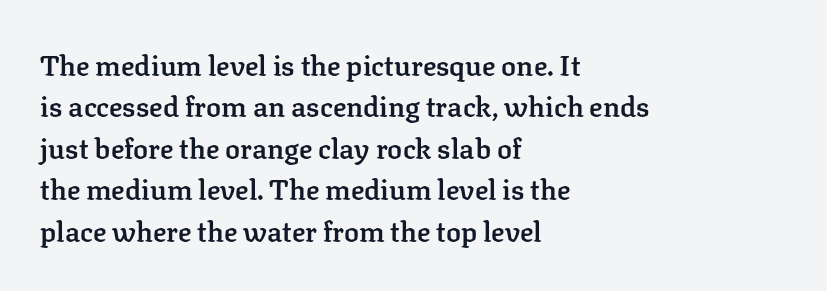
The image shows 28 px semibold serif type, upright; set left-aligned, normal line spacing (1.48x), normal letter spacing, not underlined; low stroke contrast and a medium x-height.
